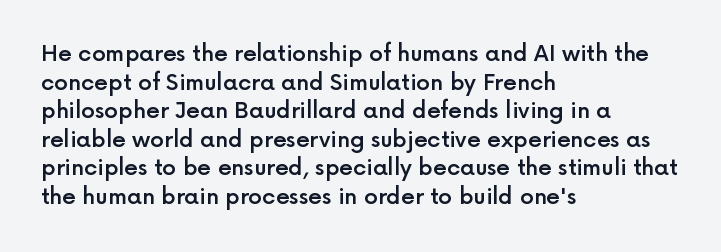
Q: Is the text bold? A: Semi-bold.
Q: Is the text italic (slanted)? A: No, it is upright.
Q: Is the text underlined? A: No.
Q: How is the paragraph aligned? A: Left-aligned.
Q: Is the spacing between letters normal or unusually wide? A: Normal.
Q: Is the spacing between lines tight, normal or loose? A: Normal.
